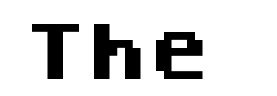
The image shows 62 px heavy sans-serif type, upright; set normal letter spacing, not underlined; medium stroke contrast and a large x-height.
